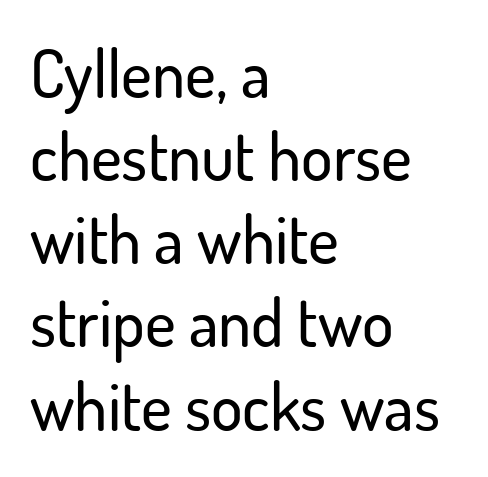
The image shows 66 px sans-serif type, upright; set left-aligned, normal line spacing (1.26x), normal letter spacing, not underlined; low stroke contrast and a small x-height.
